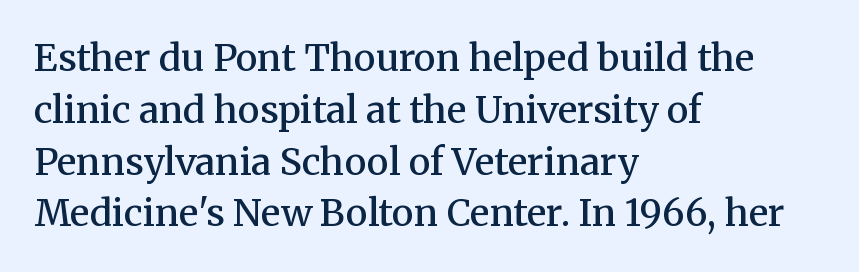
Characters remain perfectly vertical along every line. The typesetting leans somewhat heavy: a semibold. The letters advance in unequal steps, a hallmark of proportional type. Alignment: flush left. Unlike a clean sans, this face finishes its strokes with serifs. Is there much room between lines? A standard amount, neither cramped nor airy.
